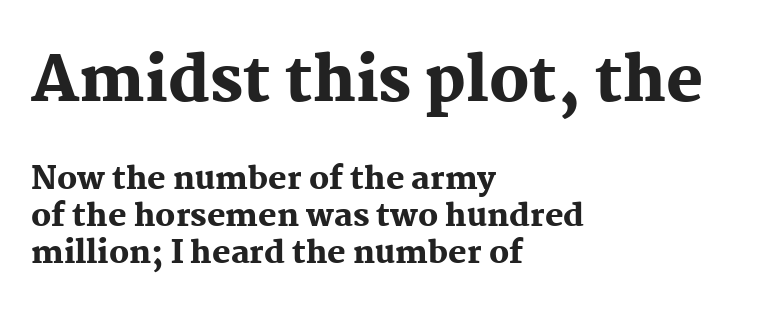
Q: Is the text bold? A: Yes.
Q: Is the text italic (slanted)? A: No, it is upright.
Q: Is the typeface a serif or a sans-serif typeface? A: Serif.
Q: Is the text underlined? A: No.
Q: How is the paragraph aligned? A: Left-aligned.
Q: Is the spacing between letters normal or unusually wide? A: Normal.
Q: Which block of text is set in a larger size, the first (top) or the second (bottom)? A: The first (top) one.
Q: Width (condensed, normal, or wide)? A: Normal.
Q: Stroke contrast? A: Medium.
Q: x-height? A: Medium.
Q: Monospaced? A: No.
